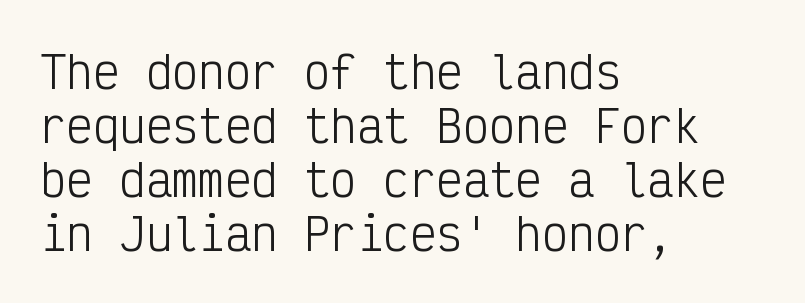
Q: Is the text bold? A: No.
Q: Is the text italic (slanted)? A: No, it is upright.
Q: Is the typeface a serif or a sans-serif typeface? A: Sans-serif.
Q: Is the text underlined? A: No.
Q: How is the paragraph aligned? A: Left-aligned.
Q: Is the spacing between letters normal or unusually wide? A: Normal.
Q: Width (condensed, normal, or wide)? A: Condensed.
Q: Stroke contrast? A: Low.
Q: x-height? A: Medium.
Q: Monospaced? A: Yes.
